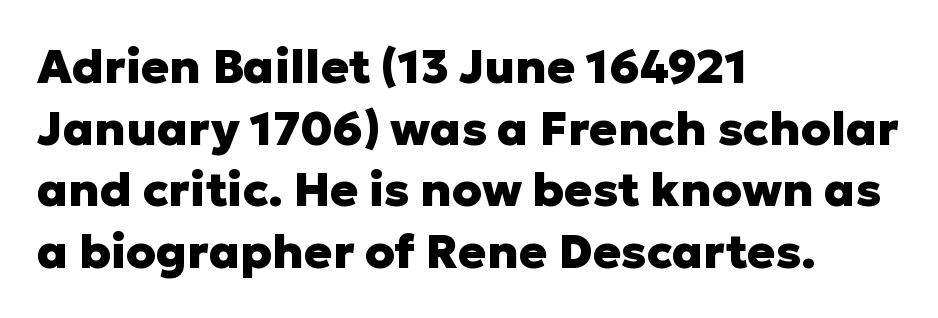
A typesetter would call this proportional, since set widths differ per character. Honestly, the row spacing looks completely unremarkable. This sample uses a sans-serif face. Beneath every word, the page is bare. Line beginnings align vertically; line endings do not. The letters stand straight up with perfectly vertical stems.
